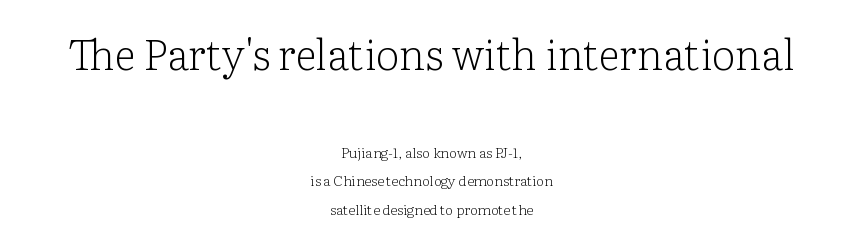
Q: Is the text bold? A: No.
Q: Is the text italic (slanted)? A: No, it is upright.
Q: Is the typeface a serif or a sans-serif typeface? A: Serif.
Q: Is the text underlined? A: No.
Q: How is the paragraph aligned? A: Centered.
Q: Is the spacing between letters normal or unusually wide? A: Normal.
Q: Is the spacing between lines tight, normal or loose? A: Loose.
Q: Which block of text is set in a larger size, the first (top) or the second (bottom)? A: The first (top) one.
Q: Width (condensed, normal, or wide)? A: Normal.
Q: Stroke contrast? A: Low.
Q: x-height? A: Medium.
Q: Monospaced? A: No.
